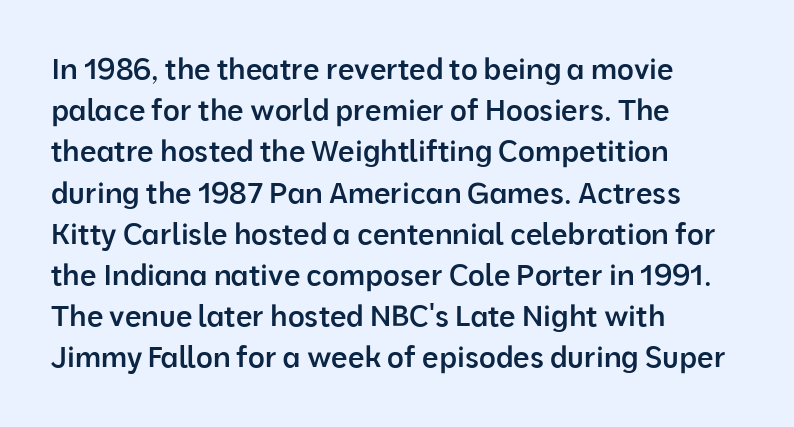
{"serif": "no", "italic": "no", "bold": "semi", "weight": "semibold", "width": "normal", "stroke_contrast": "low", "x_height": "medium", "monospaced": "no", "underline": "no", "align": "left", "line_spacing": "normal", "line_spacing_ratio": 1.42, "letter_spacing": "normal", "letter_spacing_em": 0.0, "glyph_px": 29}
